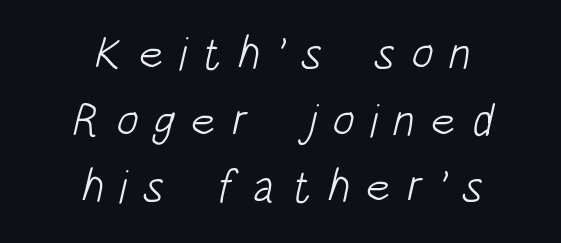
The passage shown has open, widely tracked lettering throughout. Looks like regular typesetting: each glyph gets only the width it needs. This sample uses a sans-serif face. The baseline area is clear.
